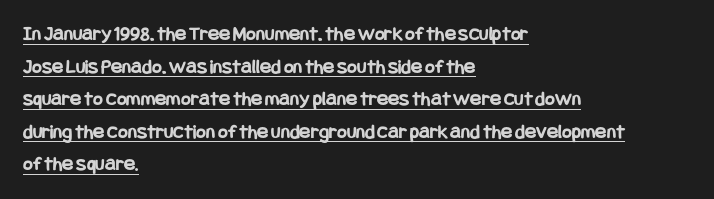
These lines keep a tight, regular rhythm from letter to letter. Typeset ragged right — the left edge is the straight one. Typesetter's note: full bold, strokes at maximum text heaviness. The letters stand upright; this is a roman face.
